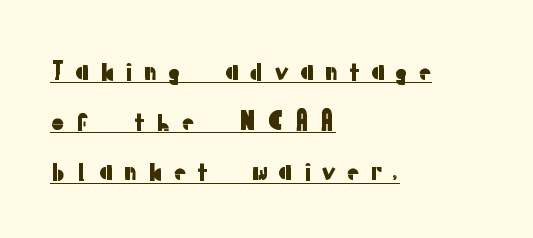
The passage shown stacks its lines with a broad gap. Has an underline been added? It has. The paragraph has a hard left edge and a soft right edge. Loose tracking; the words dissolve into strings of separated letters. Upright lettering throughout.
